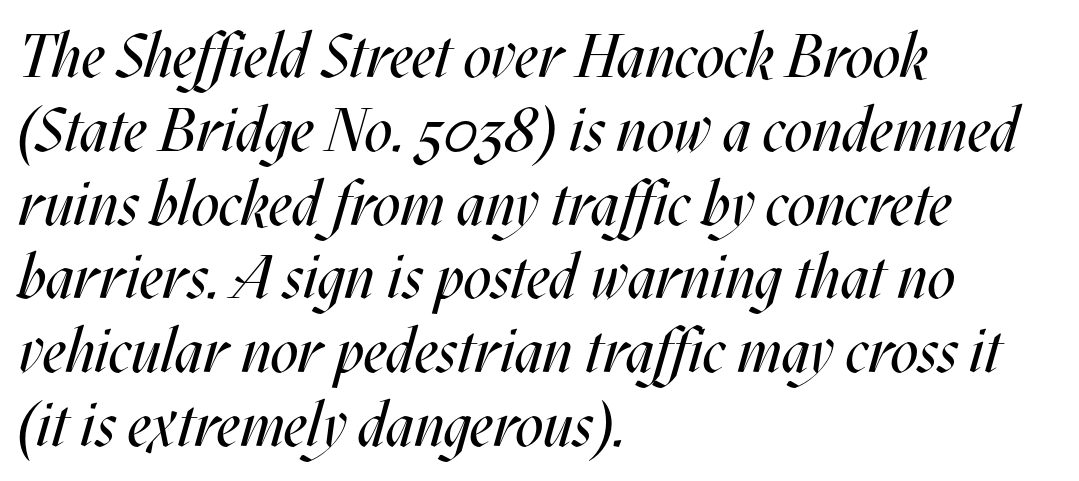
The line texture is even and compact thanks to regular tracking. The strip under each line holds only bare page. The characters are drawn with everyday or finer stroke widths. Each letter keeps its own natural width here, so spacing adapts to shape.
